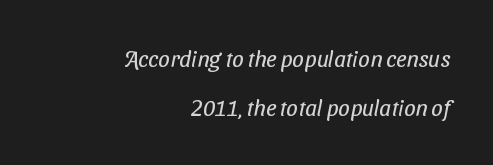
{"bold": "no", "underline": "no", "align": "right", "line_spacing": "loose", "line_spacing_ratio": 2.14, "letter_spacing": "normal", "letter_spacing_em": 0.0, "glyph_px": 23}
